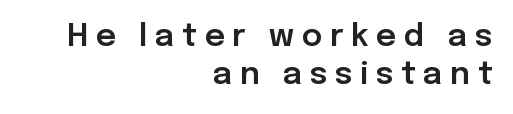
{"serif": "no", "italic": "no", "width": "normal", "stroke_contrast": "low", "x_height": "medium", "monospaced": "no", "underline": "no", "align": "right", "line_spacing_ratio": 1.24, "letter_spacing": "wide", "letter_spacing_em": 0.25, "glyph_px": 31}
